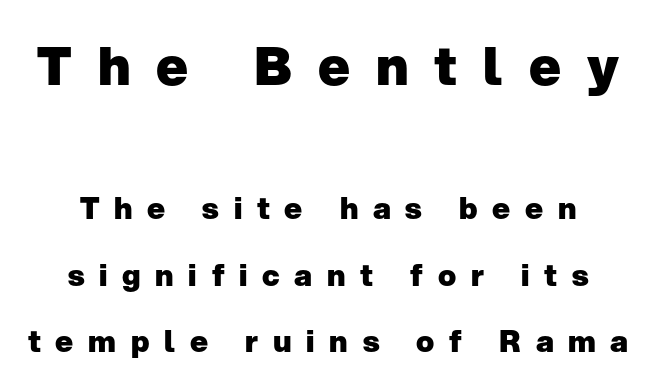
The rendering uses a large line-height, opening up the rows. In this sample the first text group is rendered at the bigger scale. The passage shown is typed in a proportional face where columns would drift. What stands out about the letter spacing? Its width — letters are far apart.
